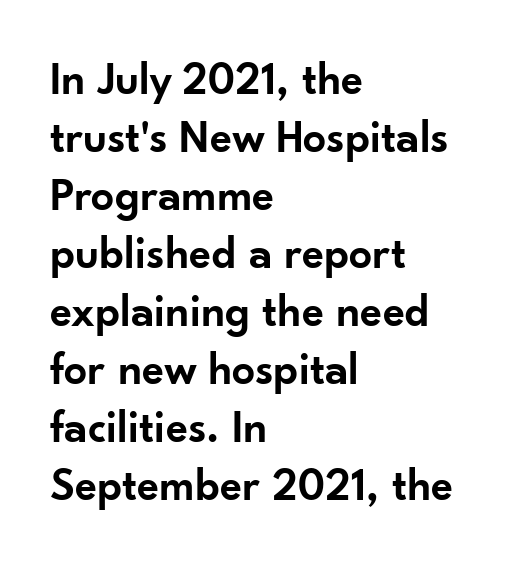
Q: Is the text bold? A: Semi-bold.
Q: Is the text italic (slanted)? A: No, it is upright.
Q: Is the typeface a serif or a sans-serif typeface? A: Sans-serif.
Q: Is the text underlined? A: No.
Q: How is the paragraph aligned? A: Left-aligned.
Q: Is the spacing between letters normal or unusually wide? A: Normal.
Q: Is the spacing between lines tight, normal or loose? A: Normal.
Q: Width (condensed, normal, or wide)? A: Normal.
Q: Stroke contrast? A: Low.
Q: x-height? A: Small.
Q: Monospaced? A: No.
